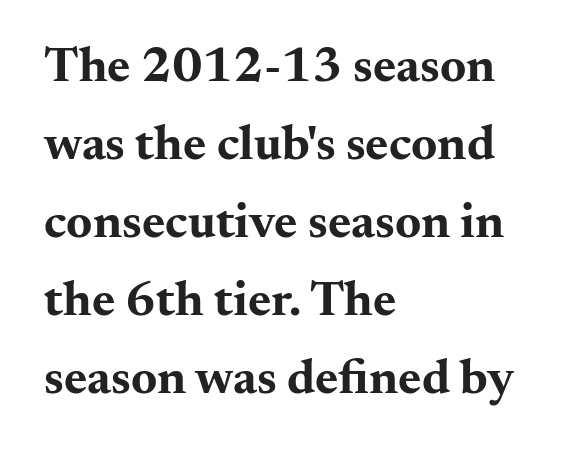
The image shows 50 px bold, wide serif type, upright; set left-aligned, normal line spacing (1.56x), normal letter spacing, not underlined; medium stroke contrast and a small x-height.
